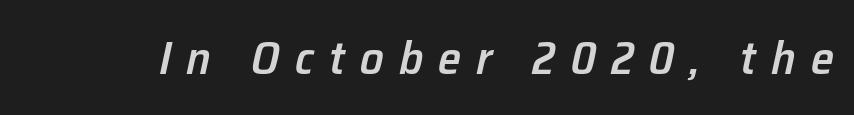
The image shows 47 px semibold type, italic (leaning right); set unusually wide letter spacing (+0.32 em), not underlined; low stroke contrast and a medium x-height.
